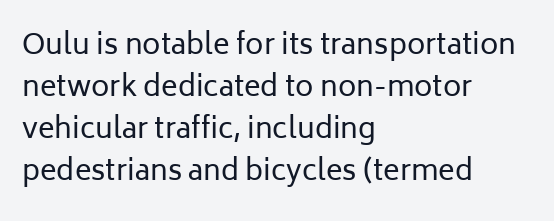
{"serif": "no", "italic": "no", "bold": "no", "weight": "regular", "width": "normal", "stroke_contrast": "low", "x_height": "medium", "monospaced": "no", "underline": "no", "align": "left", "line_spacing": "normal", "line_spacing_ratio": 1.5, "letter_spacing": "normal", "letter_spacing_em": 0.0, "glyph_px": 28}
